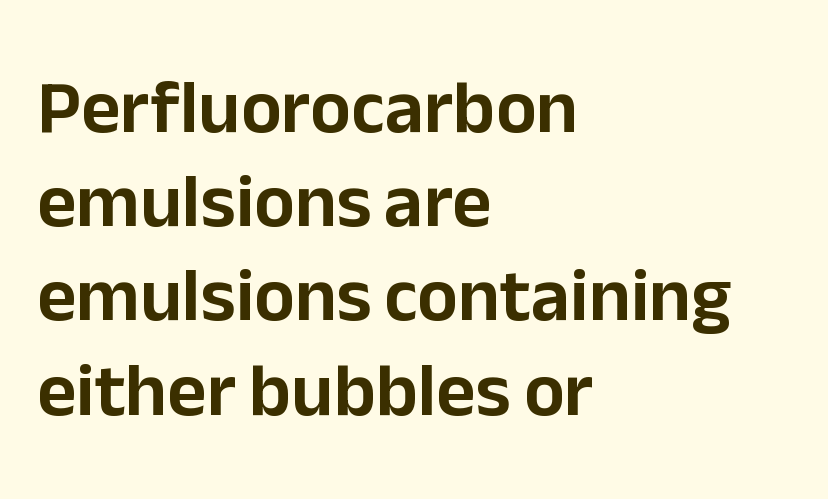
The image shows 76 px sans-serif type, upright; set left-aligned, line spacing 1.24x, normal letter spacing, not underlined; low stroke contrast and a medium x-height.
